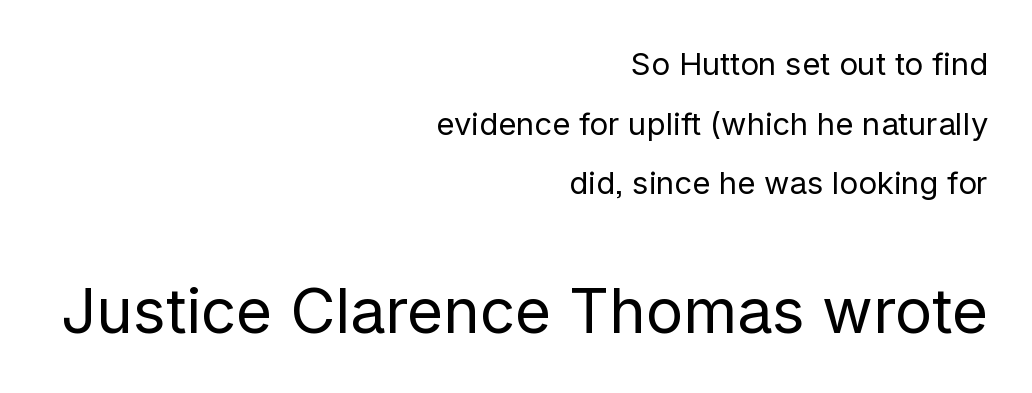
{"serif": "no", "italic": "no", "bold": "no", "weight": "regular", "width": "normal", "stroke_contrast": "low", "x_height": "medium", "monospaced": "no", "underline": "no", "align": "right", "line_spacing": "loose", "line_spacing_ratio": 1.92, "letter_spacing": "normal", "letter_spacing_em": 0.0, "larger_block": "second", "size_ratio": 2.0, "glyph_px": 62}
